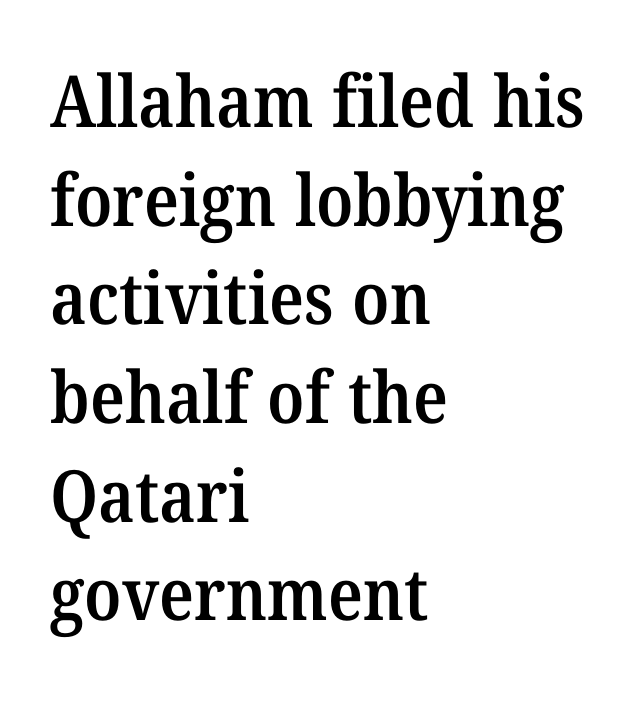
Serif or sans? Serif — the stroke terminals have little feet. The rag falls on the right side of this text block. Leading: standard. Varying glyph widths throughout — classic text-font behaviour.
